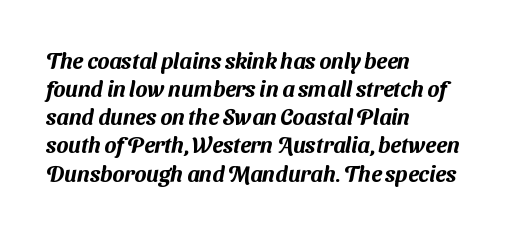
Q: Is the text underlined? A: No.
Q: How is the paragraph aligned? A: Left-aligned.
Q: Is the spacing between letters normal or unusually wide? A: Normal.
Q: Is the spacing between lines tight, normal or loose? A: Normal.
